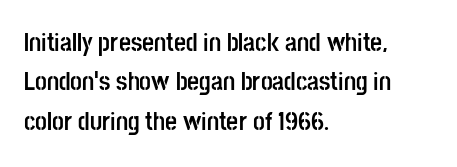
Typeset ragged right — the left edge is the straight one. The passage shown is not underscored anywhere. The lettering stays uniformly vertical, giving the passage a roman look. Short note: letters normally spaced.
